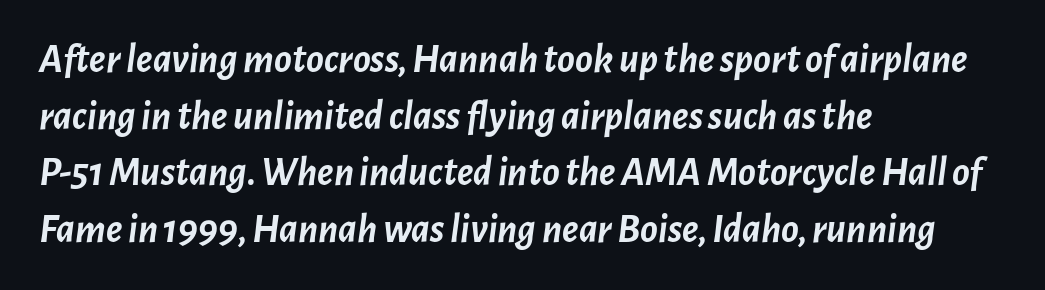
Q: Is the text bold? A: Yes.
Q: Is the text italic (slanted)? A: Yes, it leans right by about 7 degrees.
Q: Is the text underlined? A: No.
Q: How is the paragraph aligned? A: Left-aligned.
Q: Is the spacing between letters normal or unusually wide? A: Normal.
Q: Is the spacing between lines tight, normal or loose? A: Normal.
Q: Width (condensed, normal, or wide)? A: Normal.
Q: Stroke contrast? A: Low.
Q: x-height? A: Medium.
Q: Monospaced? A: No.
